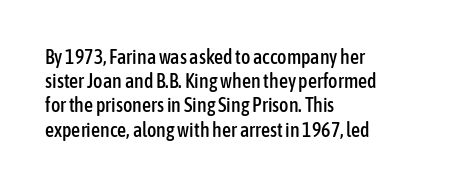
If you drew a line through each stem, it would be perfectly vertical. The line texture is even and compact thanks to regular tracking. Which margin do the lines hug? The left one — the right edge is uneven. Letters rest on an invisible, unmarked baseline.
